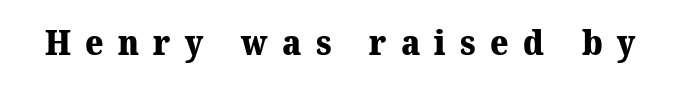
{"serif": "yes", "bold": "yes", "weight": "heavy", "width": "normal", "stroke_contrast": "medium", "x_height": "medium", "monospaced": "no", "underline": "no", "letter_spacing": "wide", "letter_spacing_em": 0.41, "glyph_px": 35}
